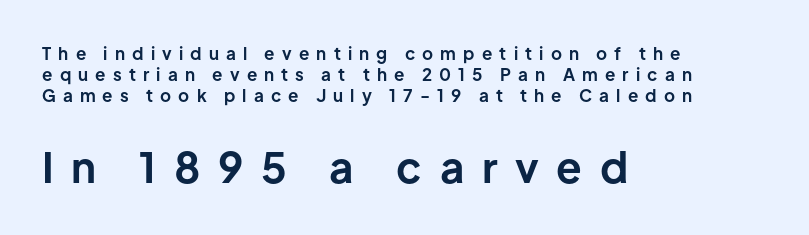
Q: Is the text bold? A: Yes.
Q: Is the text italic (slanted)? A: No, it is upright.
Q: Is the typeface a serif or a sans-serif typeface? A: Sans-serif.
Q: Is the text underlined? A: No.
Q: How is the paragraph aligned? A: Left-aligned.
Q: Is the spacing between letters normal or unusually wide? A: Unusually wide.
Q: Which block of text is set in a larger size, the first (top) or the second (bottom)? A: The second (bottom) one.
Q: Width (condensed, normal, or wide)? A: Normal.
Q: Stroke contrast? A: Low.
Q: x-height? A: Medium.
Q: Monospaced? A: No.
